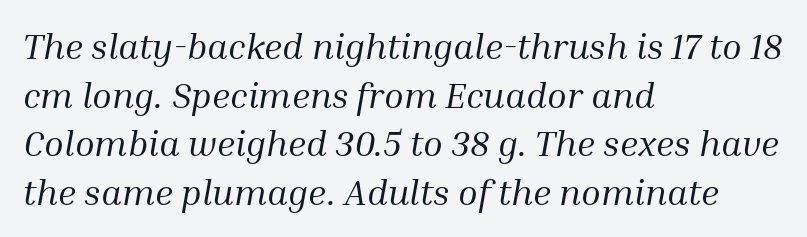
The letters advance in unequal steps, a hallmark of proportional type. The lettering tilts uniformly, giving the passage an italic look. Does the leading feel generous? No, just average. Students, note that the glyphs here touch the page at normal intervals. The glyphs are unaccompanied by any horizontal stroke below them. The face used here is seriffed, in the tradition of book romans.
